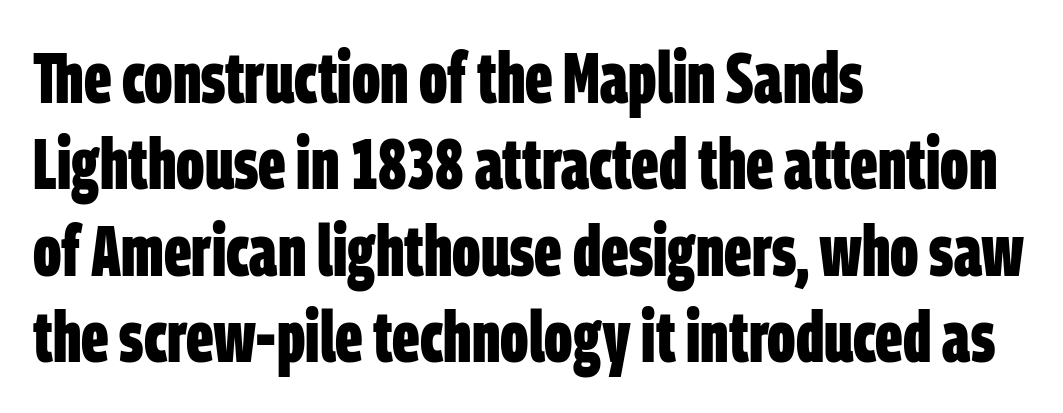
Q: Is the text bold? A: Yes.
Q: Is the typeface a serif or a sans-serif typeface? A: Sans-serif.
Q: Is the text underlined? A: No.
Q: How is the paragraph aligned? A: Left-aligned.
Q: Is the spacing between letters normal or unusually wide? A: Normal.
Q: Width (condensed, normal, or wide)? A: Condensed.
Q: Stroke contrast? A: Low.
Q: x-height? A: Large.
Q: Monospaced? A: No.
